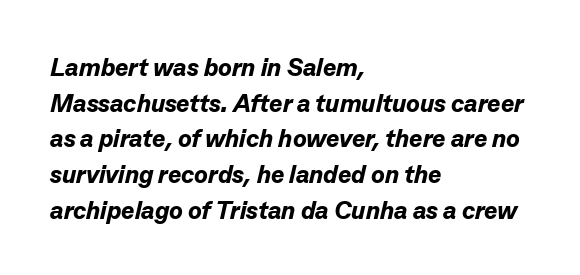
{"italic": "yes", "lean": "right", "slant_degrees": 13, "bold": "yes", "underline": "no", "align": "left", "line_spacing": "normal", "line_spacing_ratio": 1.43, "letter_spacing": "normal", "letter_spacing_em": 0.0, "glyph_px": 25}
